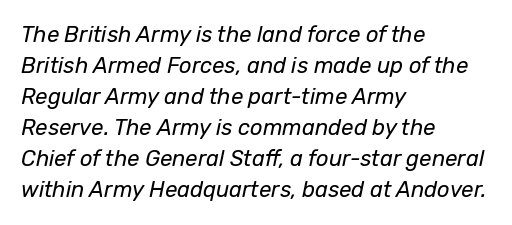
{"italic": "yes", "lean": "right", "slant_degrees": 12, "bold": "no", "underline": "no", "align": "left", "line_spacing": "normal", "line_spacing_ratio": 1.41, "letter_spacing": "normal", "letter_spacing_em": 0.0, "glyph_px": 22}
